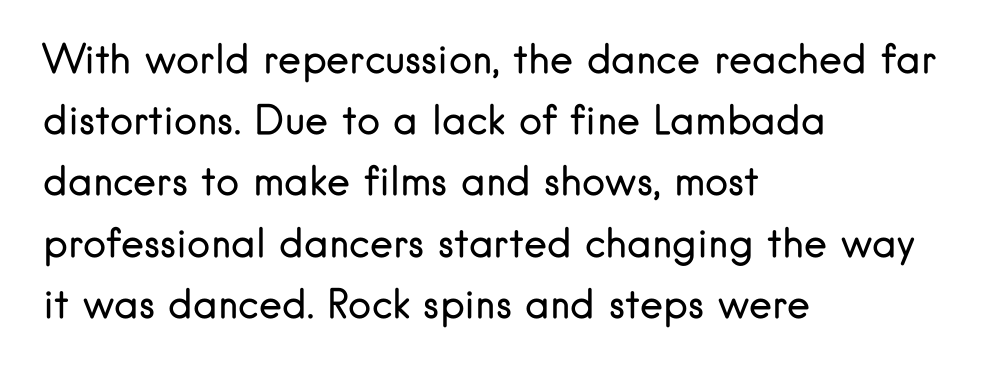
Q: Is the text bold? A: No.
Q: Is the text italic (slanted)? A: No, it is upright.
Q: Is the typeface a serif or a sans-serif typeface? A: Sans-serif.
Q: Is the text underlined? A: No.
Q: How is the paragraph aligned? A: Left-aligned.
Q: Is the spacing between letters normal or unusually wide? A: Normal.
Q: Is the spacing between lines tight, normal or loose? A: Normal.
Q: Width (condensed, normal, or wide)? A: Normal.
Q: Stroke contrast? A: Low.
Q: x-height? A: Small.
Q: Monospaced? A: No.
